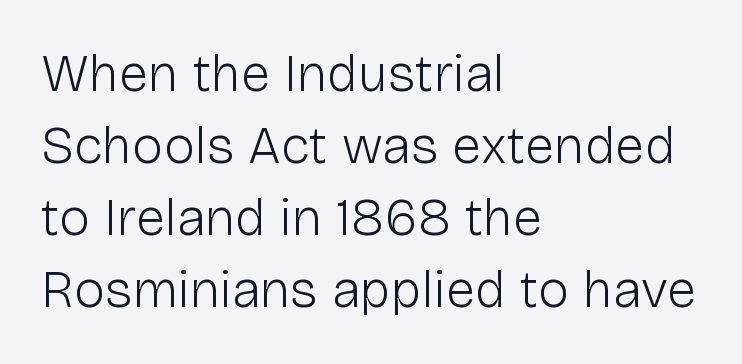
Reading down the block, your eye returns to a fixed left position each line. Anything drawn beneath the words? Only blank space. The characters display no serif detailing; their extremities are plain. The type sits square on the baseline with zero lean. Think of a printed novel: that variable character pitch is what you see here. You could call the tracking neutral — neither tight nor loose.
